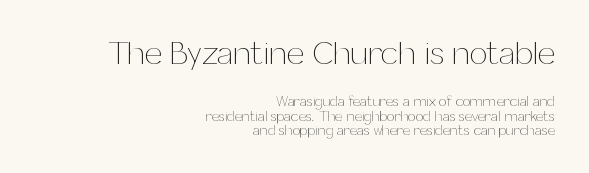
Notice how descenders almost collide with the ascenders below — that's tight leading. Nobody drew a line under any word here. Spacing between characters is what you'd get straight out of the box. Each line ends at the same right margin while the left side varies. Every character sits straight up, as roman type does. Looks like regular typesetting: each glyph gets only the width it needs.
